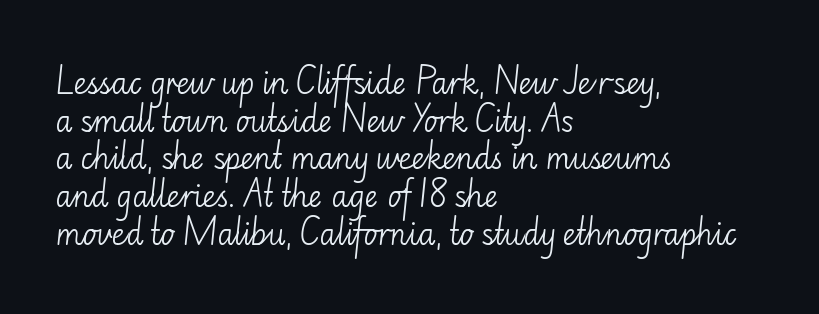
The image shows 29 px light sans-serif type; set left-aligned, normal line spacing (1.3x), normal letter spacing, not underlined; low stroke contrast and a small x-height.
